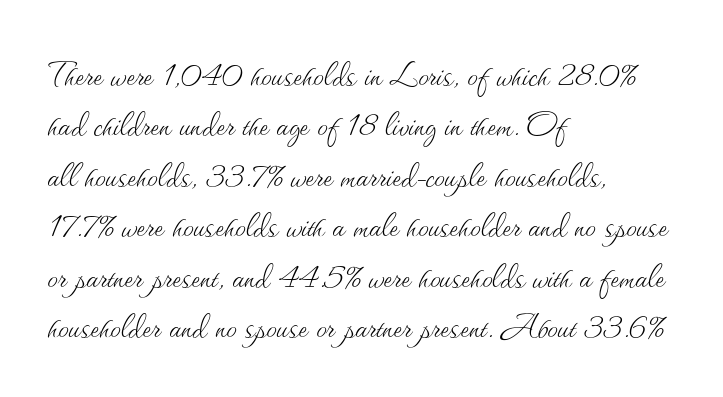
Nothing heavy about these letters — not bold at all. Each line starts at the same left margin while the right side varies. The foot of each line stays bare and open.
